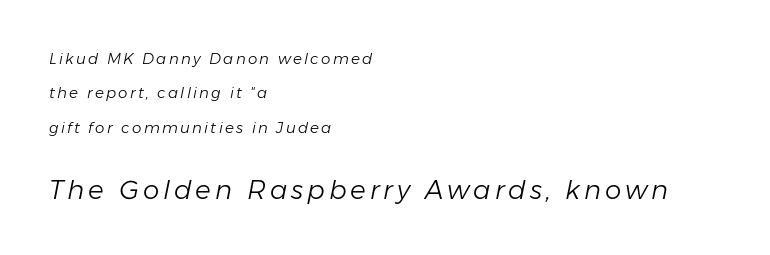
{"italic": "yes", "lean": "right", "slant_degrees": 11, "bold": "no", "underline": "no", "align": "left", "line_spacing": "loose", "line_spacing_ratio": 2.29, "larger_block": "second", "size_ratio": 1.73, "glyph_px": 26}
